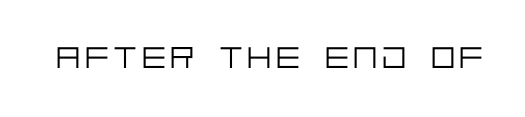
{"serif": "no", "italic": "no", "bold": "no", "weight": "light", "width": "normal", "stroke_contrast": "low", "x_height": "large", "underline": "no", "glyph_px": 32}
